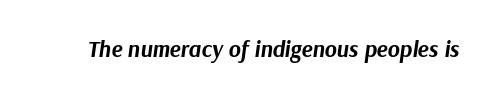
Set as a true bold cut, around the 700 mark. A typesetter would mark this as italic. Anything drawn beneath the words? Only blank space. Default kerning and tracking; the words read as compact shapes.
